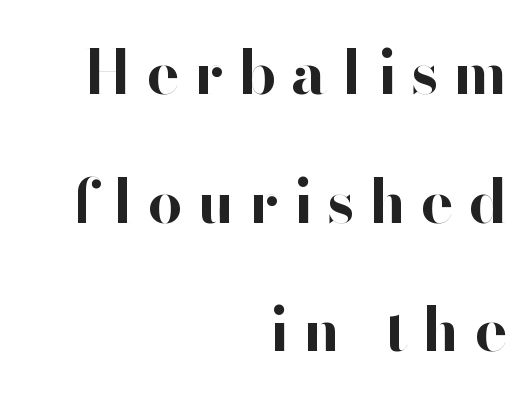
The passage shown is typeset with a sans-serif family. This is roman type, the default non-slanted kind. One glance says open: line gaps are wider than usual. How are the letters spaced? Widely, with obvious added tracking.
